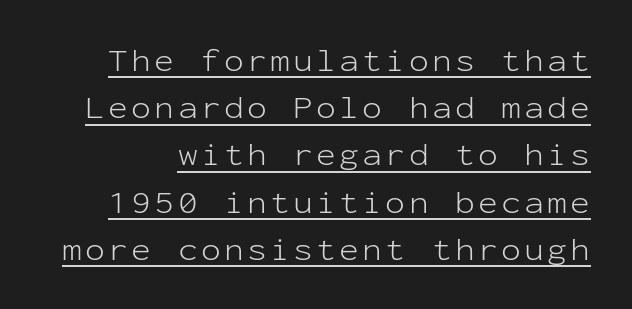
The typeface chosen for these lines omits serifs. Spacing verdict: monospaced, one width for all characters. Do the letters lean? They stand straight. Rows of type keep a routine distance in the vertical direction.
